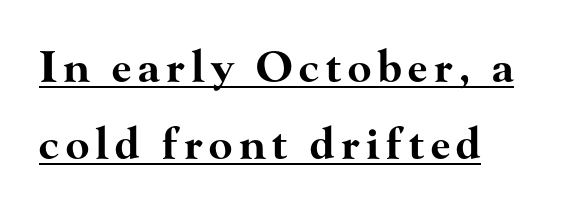
Quick note: underline on. This is heavy type, rendered in bold. Horizontally, the lines are justified to the leading edge only. Tall strokes in this sample are plumb rather than angled. Type style note: has serifs.
